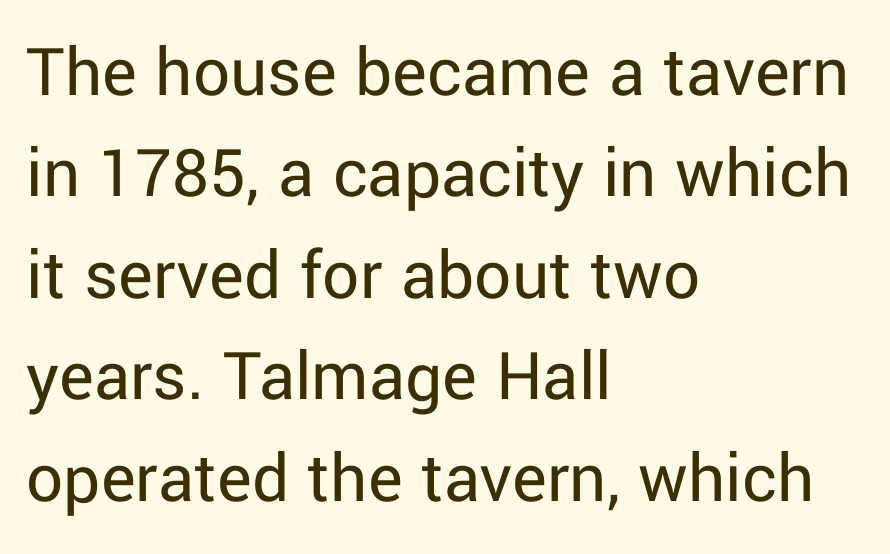
Q: Is the text bold? A: No.
Q: Is the text italic (slanted)? A: No, it is upright.
Q: Is the typeface a serif or a sans-serif typeface? A: Sans-serif.
Q: Is the text underlined? A: No.
Q: How is the paragraph aligned? A: Left-aligned.
Q: Is the spacing between letters normal or unusually wide? A: Normal.
Q: Is the spacing between lines tight, normal or loose? A: Normal.
Q: Width (condensed, normal, or wide)? A: Normal.
Q: Stroke contrast? A: Low.
Q: x-height? A: Medium.
Q: Monospaced? A: No.
